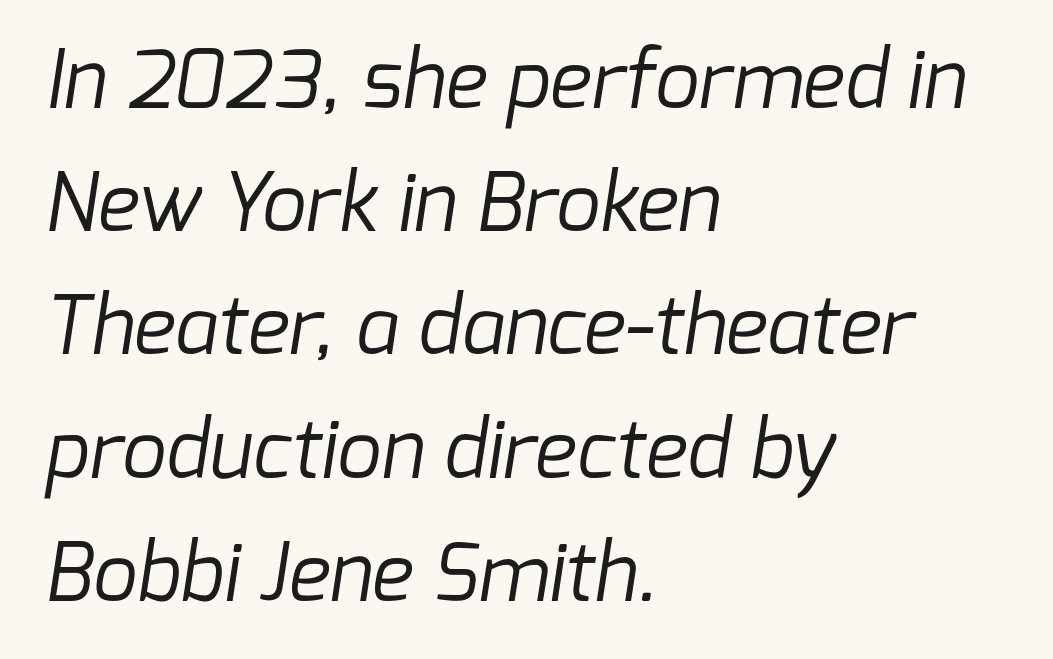
The ragged edge is on the right, which tells us the setting is flush left. Grotesque or geometric, the face here clearly has no serifs. Counters stay open thanks to moderate or lighter strokes. Check the space under the baseline: it is left empty. You could not count columns in this text — the font is proportionally spaced. Quick note: interline space is typical.
